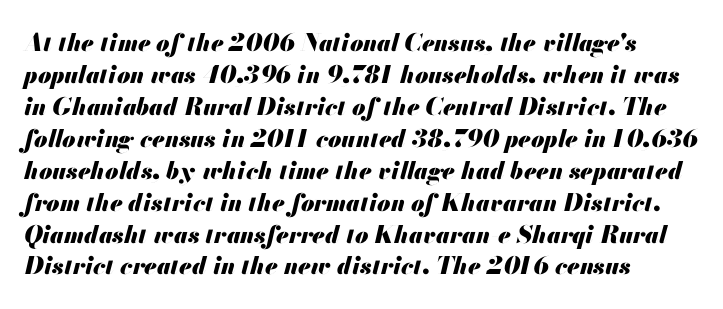
The image shows 24 px bold type, italic (leaning right); set left-aligned, normal line spacing (1.33x), normal letter spacing, not underlined.
